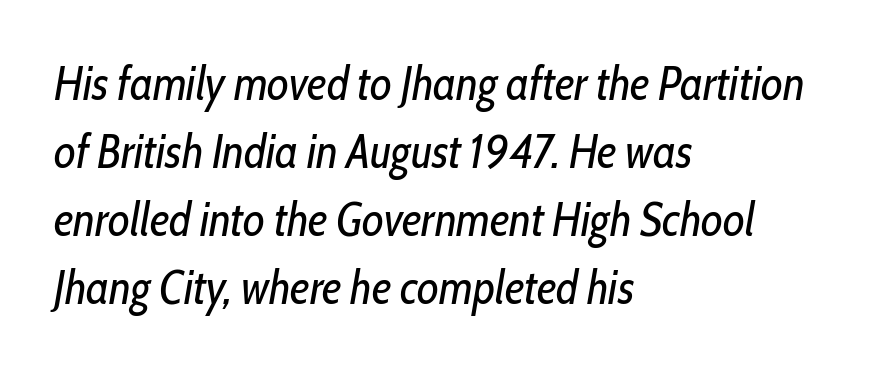
Q: Is the text bold? A: No.
Q: Is the text italic (slanted)? A: Yes, it leans right by about 10 degrees.
Q: Is the text underlined? A: No.
Q: How is the paragraph aligned? A: Left-aligned.
Q: Is the spacing between letters normal or unusually wide? A: Normal.
Q: Is the spacing between lines tight, normal or loose? A: Normal.
Q: Width (condensed, normal, or wide)? A: Condensed.
Q: Stroke contrast? A: Low.
Q: x-height? A: Medium.
Q: Monospaced? A: No.
